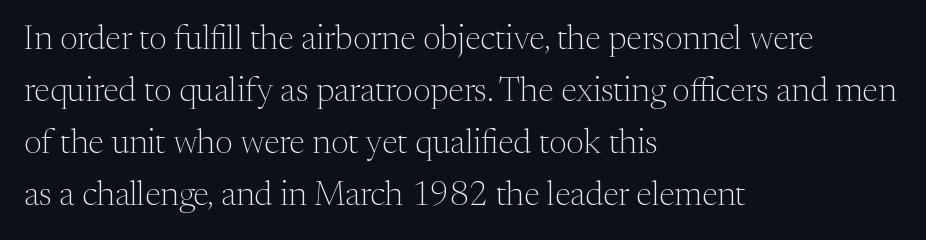
The image shows 34 px light serif type, upright; set left-aligned, normal line spacing (1.53x), normal letter spacing, not underlined; medium stroke contrast and a medium x-height.
